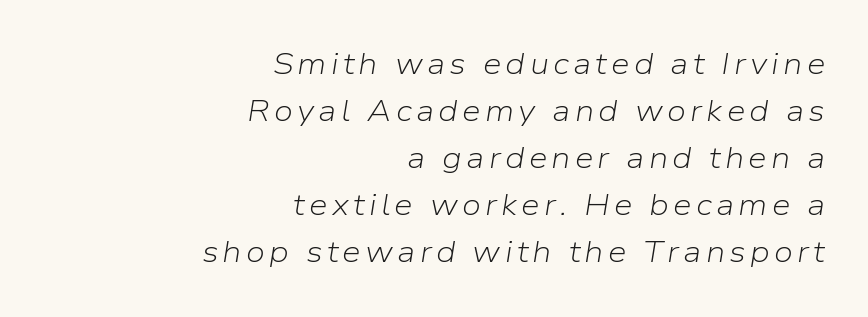
A typesetter would call this proportional, since set widths differ per character. The letterforms sit at book weight or below. Compared with a flush-left layout, this one pins lines to the opposite, right side. You can tell it's italic because the verticals aren't actually vertical. Honestly, there is no underline to notice here at all.
